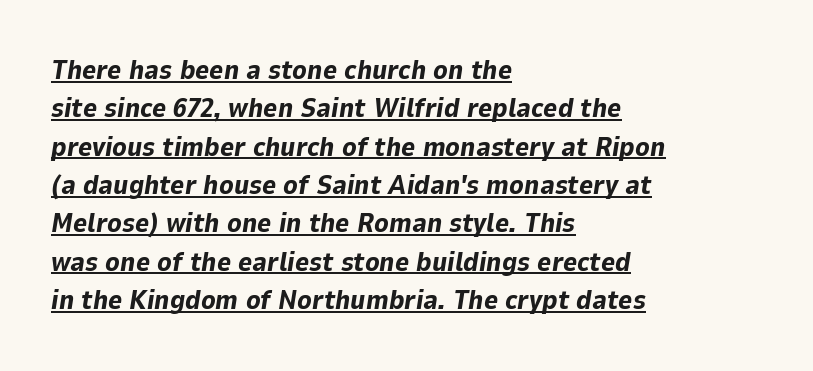
Is the type slanted? Yes — the strokes lean at a clear angle. These characters rest on top of a visible drawn line. Emphasis by weight is at full strength: bold. The rendering uses a moderate line-height, typical for paragraphs. Every row of glyphs begins at an identical x-position on the left. What stands out about the letter spacing? Nothing — it is the standard amount.
